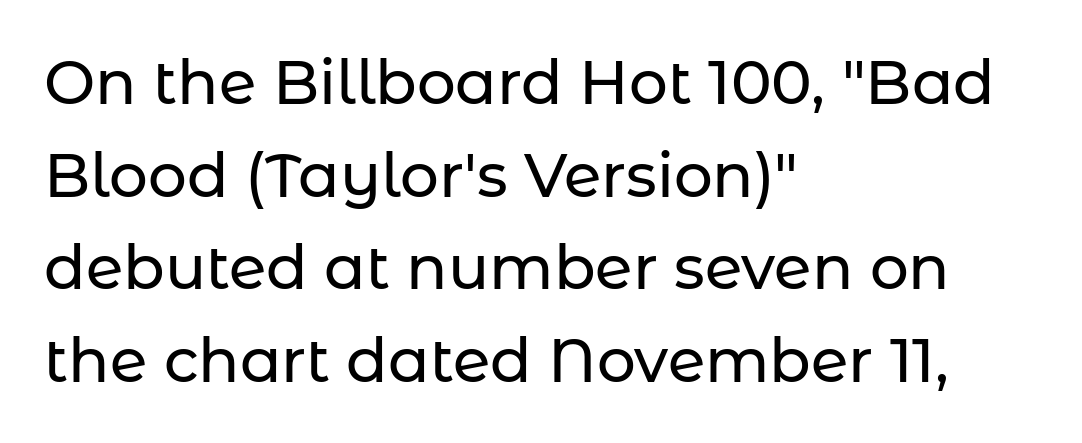
The image shows 61 px sans-serif type, upright; set left-aligned, normal line spacing (1.52x), normal letter spacing, not underlined; low stroke contrast and a medium x-height.
